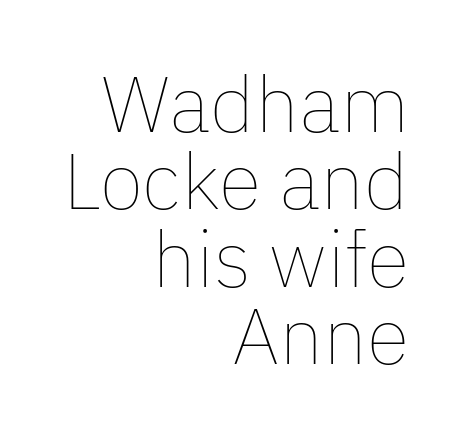
{"italic": "no", "bold": "no", "weight": "thin", "width": "normal", "stroke_contrast": "low", "x_height": "medium", "monospaced": "no", "underline": "no", "align": "right", "line_spacing": "tight", "line_spacing_ratio": 0.98, "letter_spacing": "normal", "letter_spacing_em": 0.0, "glyph_px": 79}
